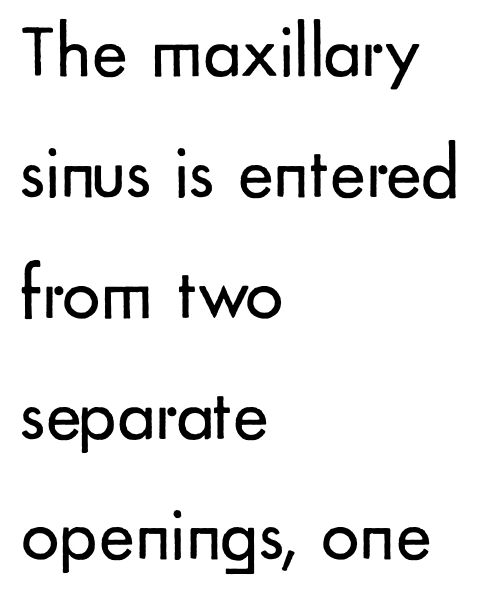
Q: Is the text bold? A: No.
Q: Is the text italic (slanted)? A: No, it is upright.
Q: Is the typeface a serif or a sans-serif typeface? A: Sans-serif.
Q: Is the text underlined? A: No.
Q: How is the paragraph aligned? A: Left-aligned.
Q: Is the spacing between letters normal or unusually wide? A: Normal.
Q: Is the spacing between lines tight, normal or loose? A: Normal.
Q: Width (condensed, normal, or wide)? A: Normal.
Q: Stroke contrast? A: Low.
Q: x-height? A: Small.
Q: Monospaced? A: No.
